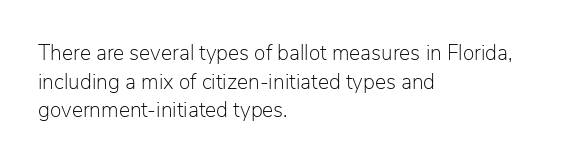
{"italic": "no", "bold": "no", "underline": "no", "align": "left", "line_spacing": "normal", "line_spacing_ratio": 1.36, "letter_spacing": "normal", "letter_spacing_em": 0.0, "glyph_px": 21}
